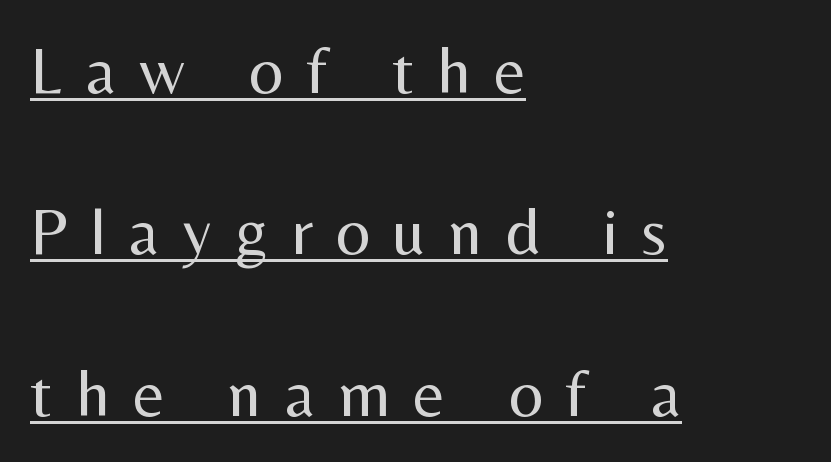
Every stem runs plumb, perpendicular to the baseline. Decoration check: the copy is underlined. No heavy texture on the line: the type isn't bold. Loose tracking; the words dissolve into strings of separated letters. Look at the bottom of the vertical strokes: they stop flat, with no serifs. Each letter keeps its own natural width here, so spacing adapts to shape.
